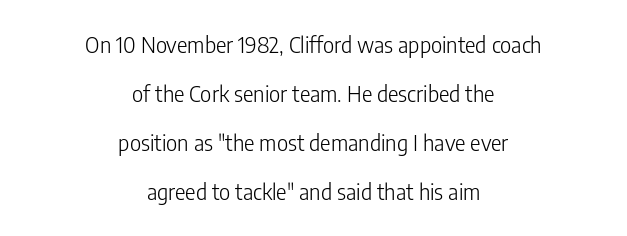
Q: Is the text bold? A: No.
Q: Is the text italic (slanted)? A: No, it is upright.
Q: Is the text underlined? A: No.
Q: How is the paragraph aligned? A: Centered.
Q: Is the spacing between letters normal or unusually wide? A: Normal.
Q: Is the spacing between lines tight, normal or loose? A: Loose.
